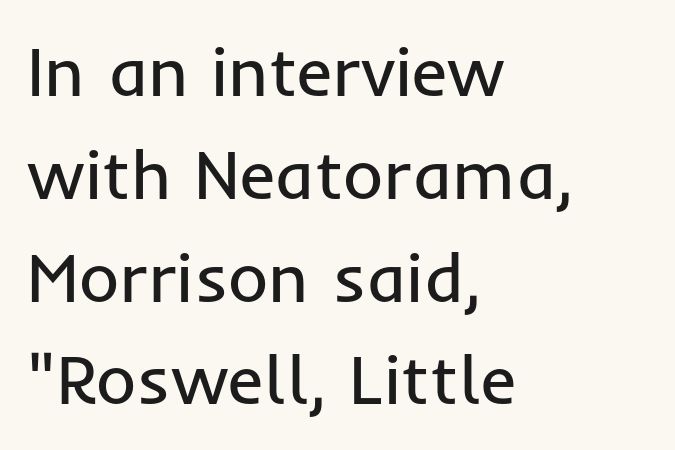
The lettering holds an erect, upright posture throughout. Observe the absence of serifs on each vertical stroke in this sample. Glyph-to-glyph distance matches everyday printed text. The font sits on the lighter half of the weight spectrum, regular included.
